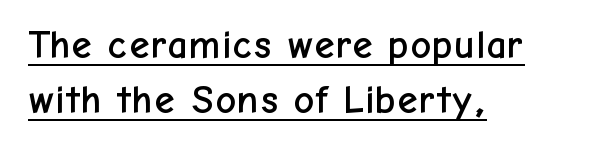
Q: Is the text italic (slanted)? A: No, it is upright.
Q: Is the typeface a serif or a sans-serif typeface? A: Sans-serif.
Q: Is the text underlined? A: Yes.
Q: How is the paragraph aligned? A: Left-aligned.
Q: Is the spacing between letters normal or unusually wide? A: Normal.
Q: Is the spacing between lines tight, normal or loose? A: Normal.
Q: Width (condensed, normal, or wide)? A: Normal.
Q: Stroke contrast? A: Low.
Q: x-height? A: Medium.
Q: Monospaced? A: No.
